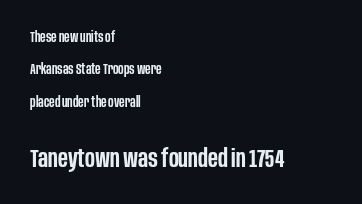
{"italic": "no", "bold": "semi", "underline": "no", "align": "left", "line_spacing": "loose", "line_spacing_ratio": 2.32, "letter_spacing": "normal", "letter_spacing_em": 0.0, "larger_block": "second", "size_ratio": 1.79, "glyph_px": 25}
